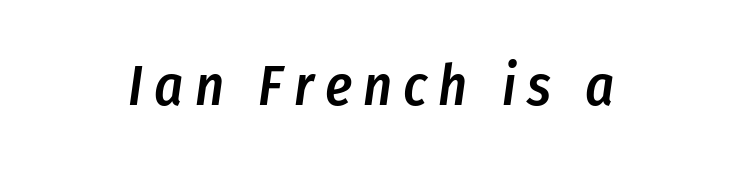
The image shows 56 px semibold, condensed type, italic (leaning right); set unusually wide letter spacing (+0.2 em), not underlined; low stroke contrast and a medium x-height.
